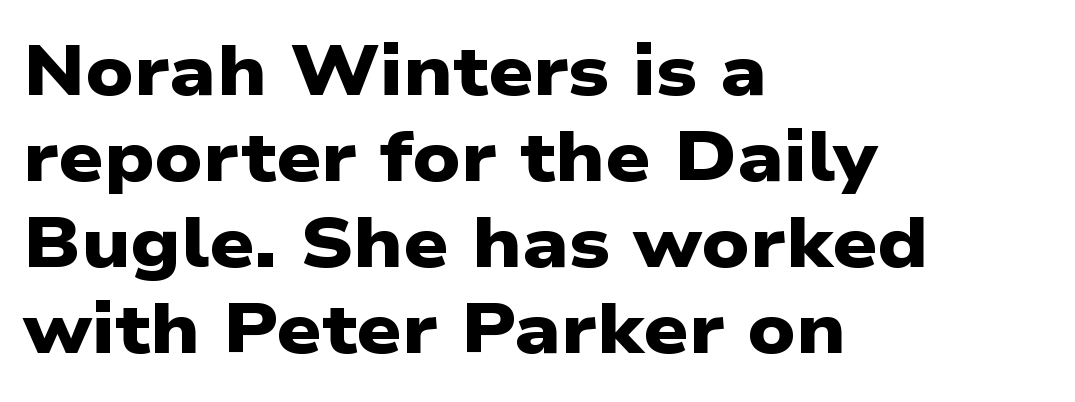
The image shows 71 px heavy, wide sans-serif type; set left-aligned, line spacing 1.21x, normal letter spacing, not underlined; low stroke contrast and a medium x-height.
